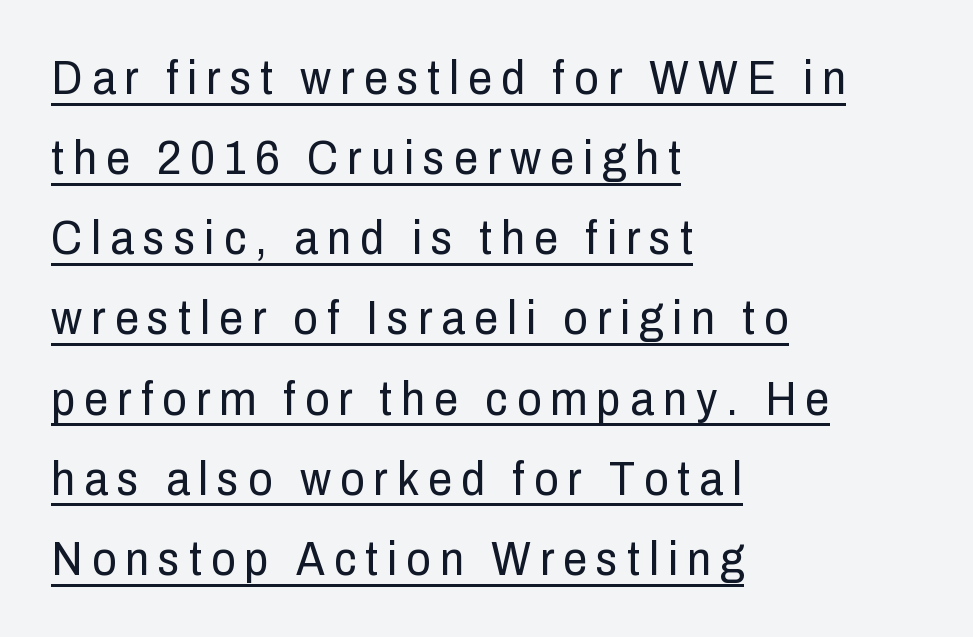
The rows are spaced the way most documents space them. This rendering employs a face without finishing strokes, i.e., a sans-serif. Like a heading marked for emphasis, these lines bear an underscore. The typesetter chose a ragged-right arrangement here.
